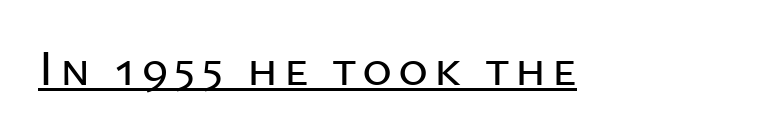
Upright lettering throughout. Is there an underline? Yes — a line sits under the letters. Varying glyph widths throughout — classic text-font behaviour. These lines are composed in type without serifs.
